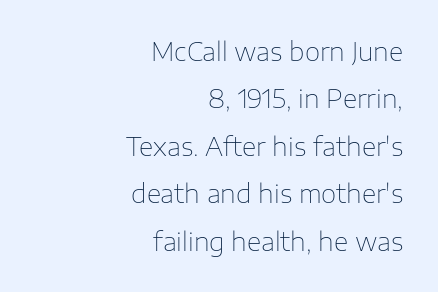
The image shows 25 px text type, upright; set right-aligned, loose line spacing (1.9x), normal letter spacing, not underlined.
